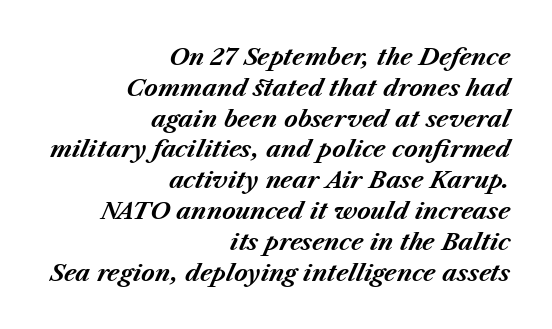
{"italic": "yes", "lean": "right", "slant_degrees": 23, "bold": "yes", "underline": "no", "align": "right", "line_spacing": "normal", "line_spacing_ratio": 1.34, "letter_spacing": "normal", "letter_spacing_em": 0.0, "glyph_px": 23}
